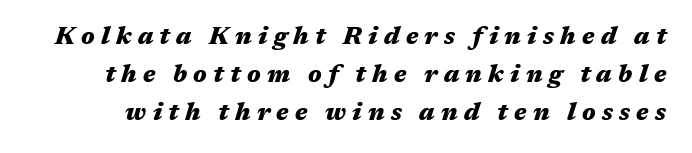
The image shows 24 px bold type, italic (leaning right); set normal line spacing (1.58x), unusually wide letter spacing (+0.26 em), not underlined.
